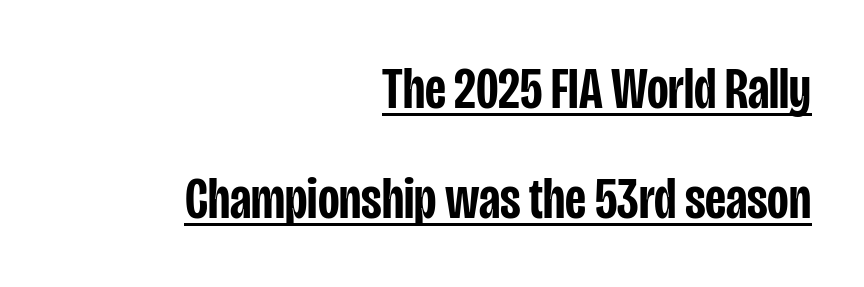
Q: Is the text bold? A: Semi-bold.
Q: Is the text italic (slanted)? A: No, it is upright.
Q: Is the typeface a serif or a sans-serif typeface? A: Sans-serif.
Q: Is the text underlined? A: Yes.
Q: How is the paragraph aligned? A: Right-aligned.
Q: Is the spacing between letters normal or unusually wide? A: Normal.
Q: Width (condensed, normal, or wide)? A: Condensed.
Q: Stroke contrast? A: Low.
Q: x-height? A: Large.
Q: Monospaced? A: No.
